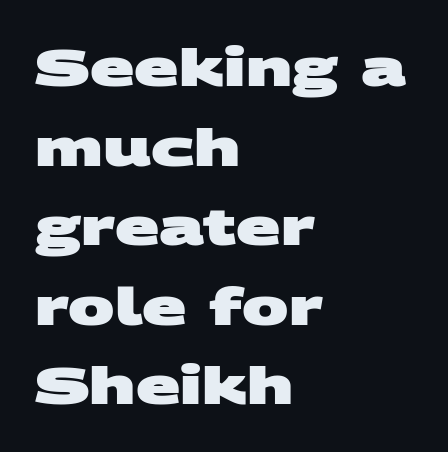
Look at the tracking — it's just the regular setting, nothing added. Do the characters align in a grid? No, the font is proportional. This sample keeps an unexceptional amount of space between lines. No word sits above an underline. Caption: bold face, heavy strokes. Classification — sans serif.
